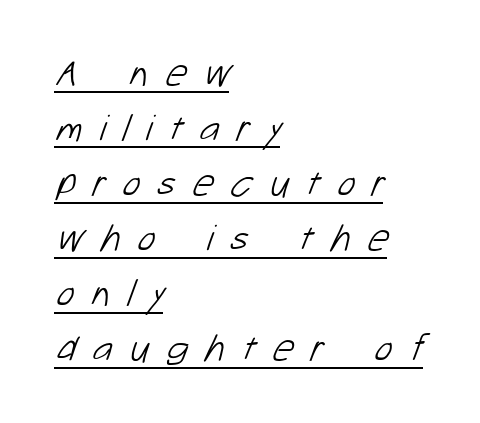
The image shows 38 px light sans-serif type; set left-aligned, normal line spacing (1.45x), unusually wide letter spacing (+0.44 em), underlined; low stroke contrast and a medium x-height.
